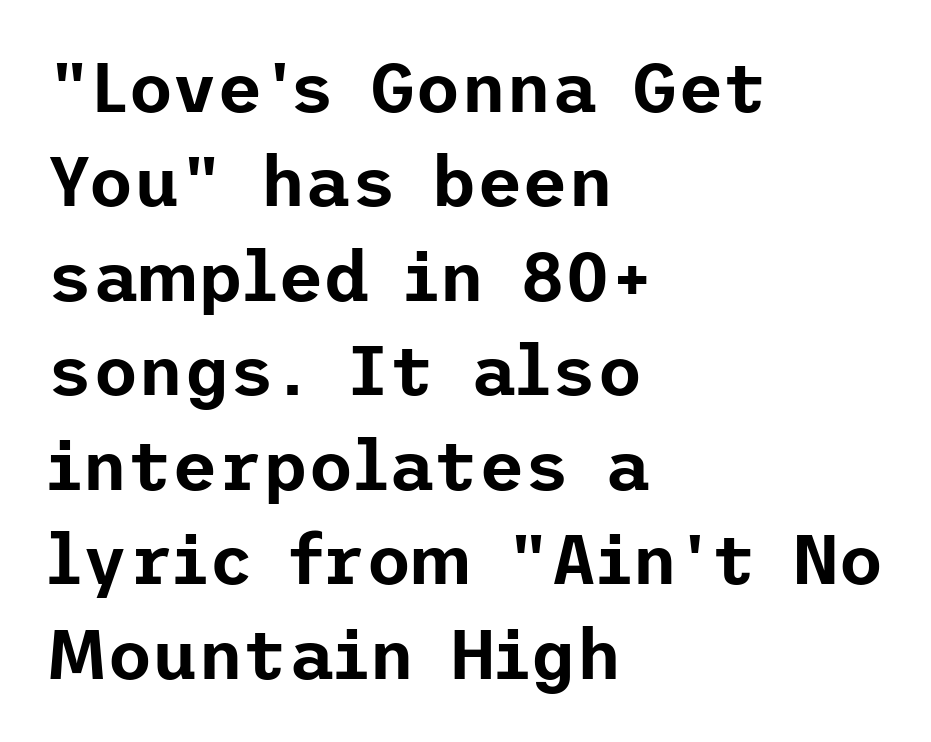
Q: Is the text italic (slanted)? A: No, it is upright.
Q: Is the typeface a serif or a sans-serif typeface? A: Sans-serif.
Q: Is the text underlined? A: No.
Q: How is the paragraph aligned? A: Left-aligned.
Q: Is the spacing between letters normal or unusually wide? A: Normal.
Q: Is the spacing between lines tight, normal or loose? A: Normal.
Q: Width (condensed, normal, or wide)? A: Normal.
Q: Stroke contrast? A: Low.
Q: x-height? A: Medium.
